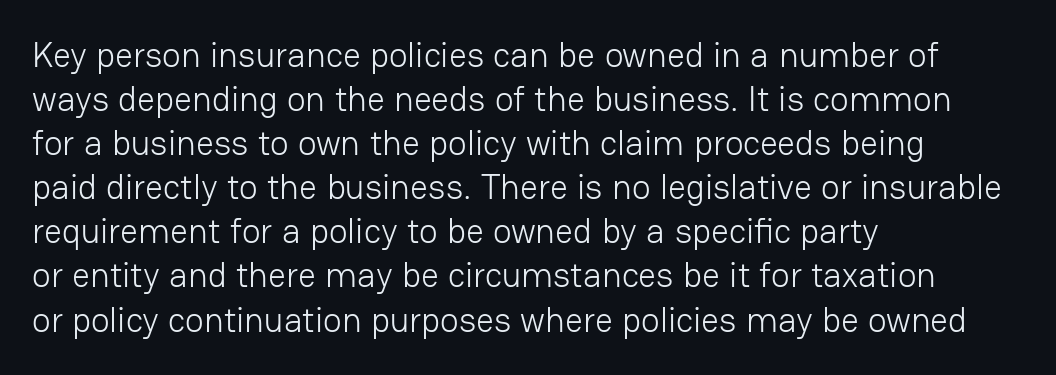
Q: Is the text bold? A: No.
Q: Is the text italic (slanted)? A: No, it is upright.
Q: Is the typeface a serif or a sans-serif typeface? A: Sans-serif.
Q: Is the text underlined? A: No.
Q: How is the paragraph aligned? A: Left-aligned.
Q: Is the spacing between letters normal or unusually wide? A: Normal.
Q: Is the spacing between lines tight, normal or loose? A: Normal.
Q: Width (condensed, normal, or wide)? A: Normal.
Q: Stroke contrast? A: Low.
Q: x-height? A: Medium.
Q: Monospaced? A: No.
